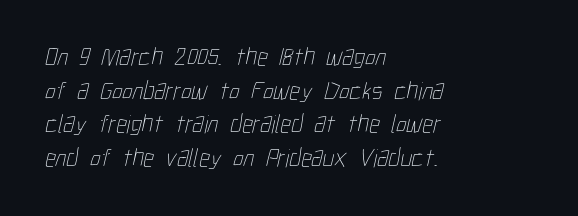
No word sits above an underline. The vertical gap from one line to the next is medium. Counters stay open thanks to moderate or lighter strokes. These lines stack with their left ends in a neat column. Standard letterfit; no display-style spreading of the glyphs.
